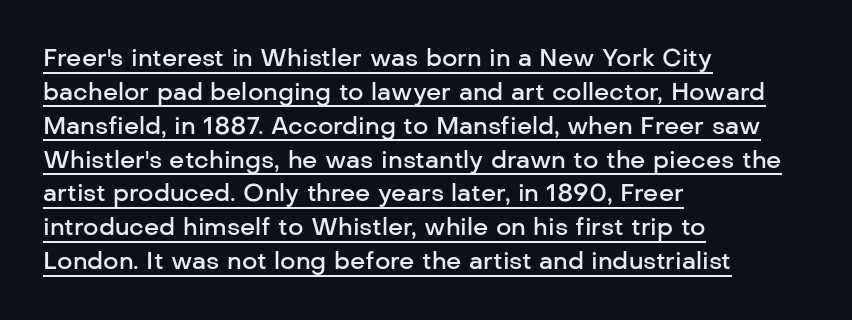
{"italic": "no", "bold": "semi", "underline": "yes", "align": "left", "line_spacing": "normal", "line_spacing_ratio": 1.41, "letter_spacing": "normal", "letter_spacing_em": 0.0, "glyph_px": 24}
